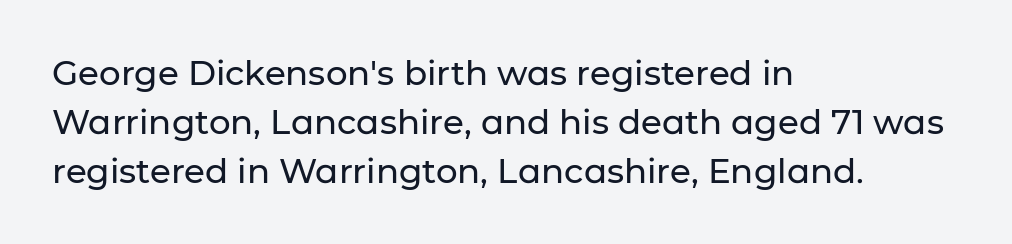
Q: Is the text italic (slanted)? A: No, it is upright.
Q: Is the typeface a serif or a sans-serif typeface? A: Sans-serif.
Q: Is the text underlined? A: No.
Q: How is the paragraph aligned? A: Left-aligned.
Q: Is the spacing between letters normal or unusually wide? A: Normal.
Q: Is the spacing between lines tight, normal or loose? A: Normal.
Q: Width (condensed, normal, or wide)? A: Normal.
Q: Stroke contrast? A: Low.
Q: x-height? A: Medium.
Q: Monospaced? A: No.
